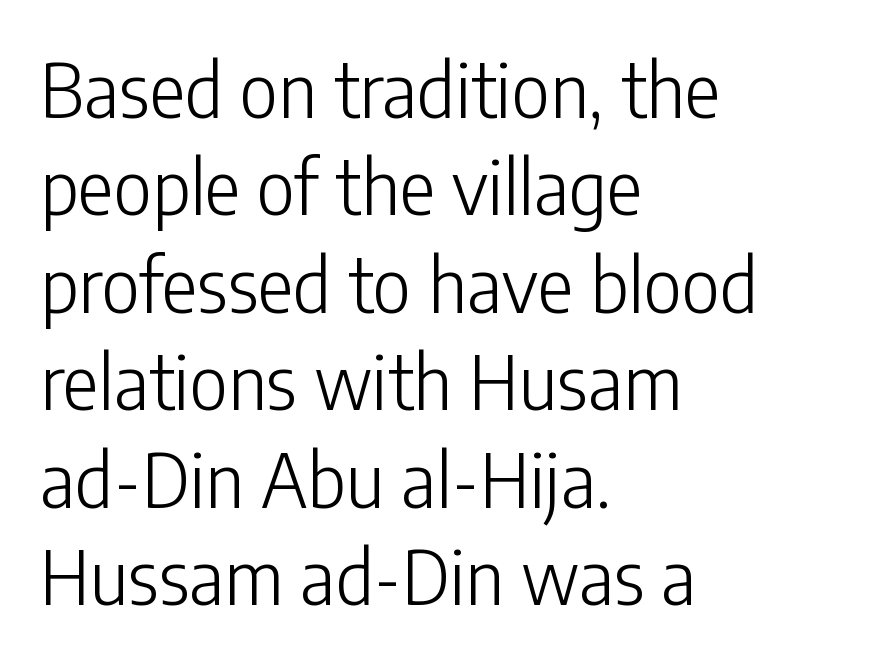
{"serif": "no", "italic": "no", "bold": "no", "weight": "light", "width": "condensed", "stroke_contrast": "low", "x_height": "medium", "monospaced": "no", "underline": "no", "align": "left", "line_spacing": "normal", "line_spacing_ratio": 1.3, "letter_spacing": "normal", "letter_spacing_em": 0.0, "glyph_px": 75}
